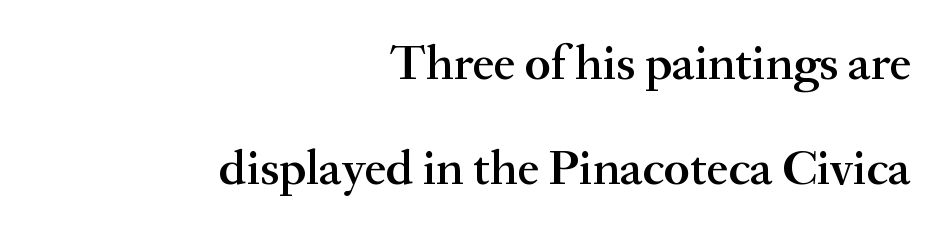
{"serif": "yes", "italic": "no", "bold": "semi", "weight": "semibold", "width": "normal", "stroke_contrast": "medium", "x_height": "small", "monospaced": "no", "underline": "no", "align": "right", "line_spacing": "loose", "line_spacing_ratio": 2.15, "letter_spacing": "normal", "letter_spacing_em": 0.0, "glyph_px": 49}
